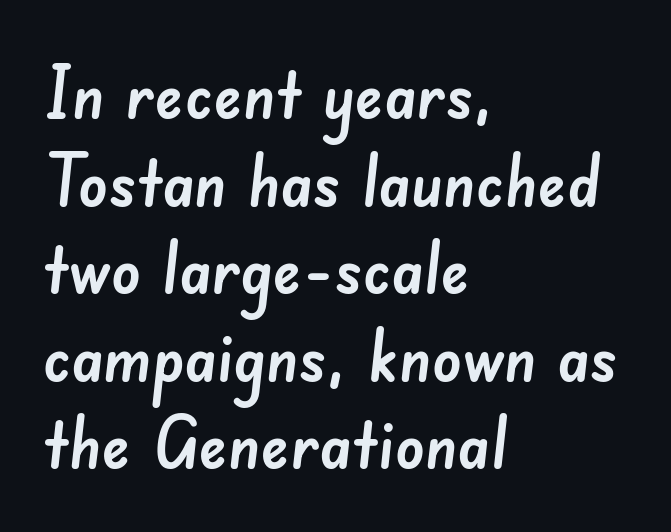
{"serif": "no", "width": "normal", "stroke_contrast": "low", "x_height": "small", "monospaced": "no", "underline": "no", "align": "left", "line_spacing_ratio": 1.2, "letter_spacing": "normal", "letter_spacing_em": 0.0, "glyph_px": 73}
